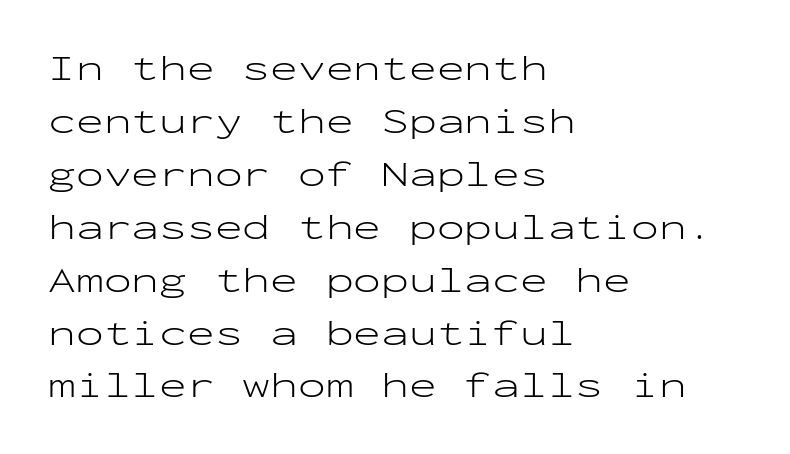
{"serif": "no", "italic": "no", "bold": "no", "weight": "light", "width": "wide", "stroke_contrast": "low", "x_height": "medium", "monospaced": "yes", "underline": "no", "align": "left", "line_spacing": "normal", "line_spacing_ratio": 1.43, "letter_spacing": "normal", "letter_spacing_em": 0.0, "glyph_px": 37}
